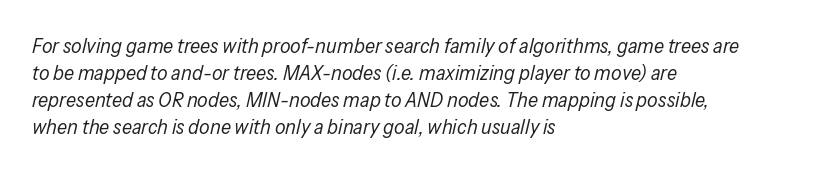
{"italic": "yes", "lean": "right", "slant_degrees": 13, "bold": "no", "underline": "no", "align": "left", "line_spacing": "normal", "line_spacing_ratio": 1.28, "letter_spacing": "normal", "letter_spacing_em": 0.0, "glyph_px": 21}
